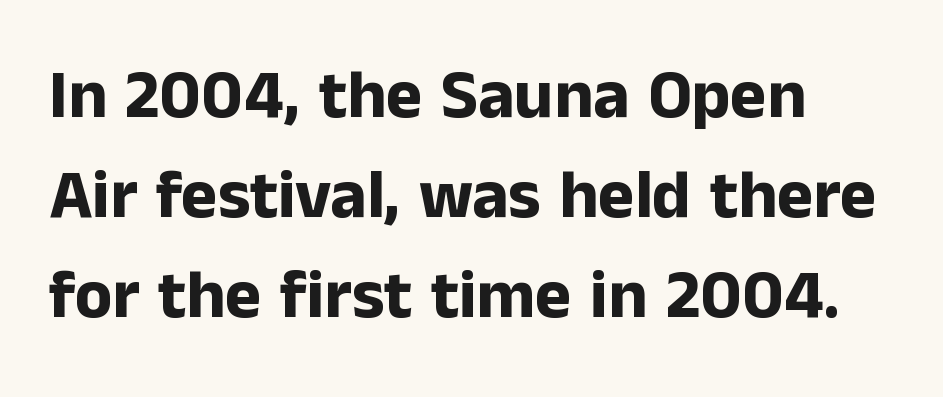
Q: Is the text bold? A: Yes.
Q: Is the text italic (slanted)? A: No, it is upright.
Q: Is the typeface a serif or a sans-serif typeface? A: Sans-serif.
Q: Is the text underlined? A: No.
Q: How is the paragraph aligned? A: Left-aligned.
Q: Is the spacing between letters normal or unusually wide? A: Normal.
Q: Is the spacing between lines tight, normal or loose? A: Normal.
Q: Width (condensed, normal, or wide)? A: Normal.
Q: Stroke contrast? A: Low.
Q: x-height? A: Medium.
Q: Monospaced? A: No.
